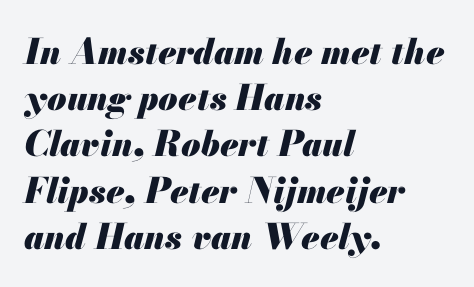
The typography opts for an oblique posture over an upright one. How are the letters spaced? Ordinarily, with no added tracking. All the whitespace from short lines collects on the right. The vertical gap from one line to the next is medium. Each letter keeps its own natural width here, so spacing adapts to shape.
